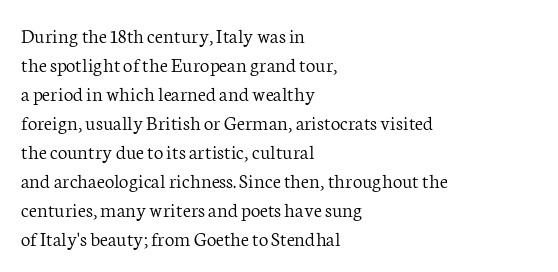
The image shows 21 px text type, upright; set left-aligned, normal line spacing (1.38x), normal letter spacing, not underlined.
